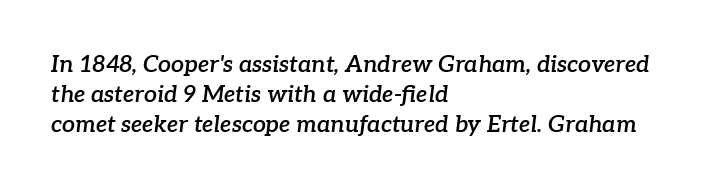
The image shows 23 px text type, italic (leaning right); set left-aligned, normal line spacing (1.31x), normal letter spacing, not underlined.
